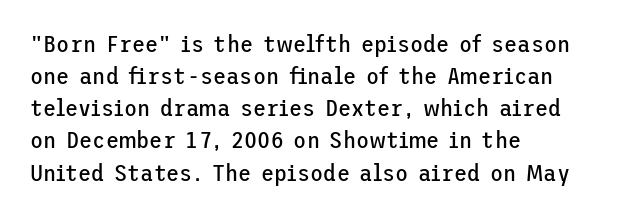
The image shows 24 px text type, upright; set left-aligned, normal line spacing (1.34x), normal letter spacing, not underlined.
